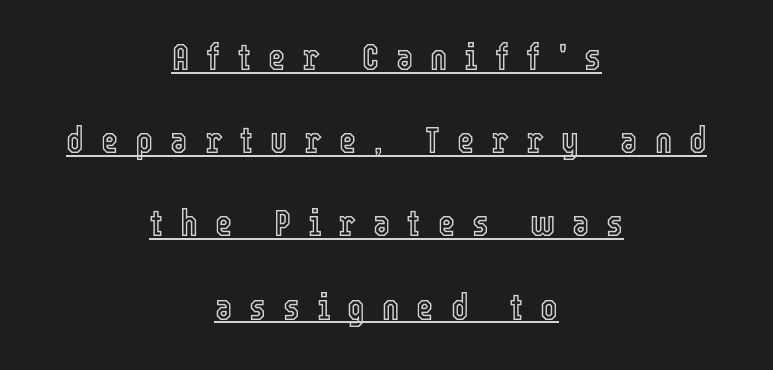
The image shows 37 px condensed type, upright; set centered, loose line spacing (2.25x), unusually wide letter spacing (+0.46 em), underlined; a medium x-height.
